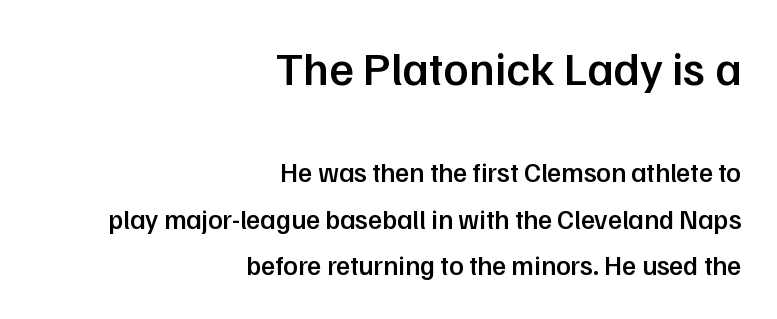
The image shows 47 px semibold sans-serif type, upright; set right-aligned, line spacing 1.72x, normal letter spacing, not underlined; the first (top) block is 1.74x larger; low stroke contrast and a medium x-height.
